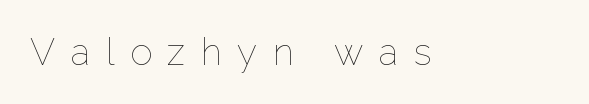
No italicization has been applied; the sample stays upright. Spacing between characters has been opened up far beyond the box default. Varying glyph widths throughout — classic text-font behaviour. Any mark beneath the type? The region is blank.
